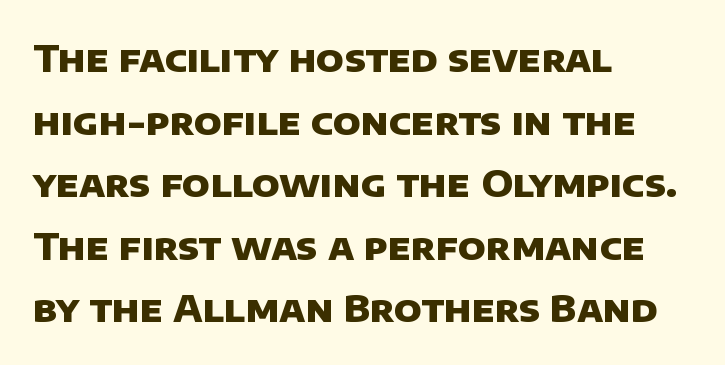
{"serif": "no", "bold": "yes", "weight": "heavy", "width": "normal", "stroke_contrast": "low", "x_height": "large", "monospaced": "no", "underline": "no", "align": "left", "line_spacing": "normal", "line_spacing_ratio": 1.69, "letter_spacing": "normal", "letter_spacing_em": 0.0, "glyph_px": 37}
